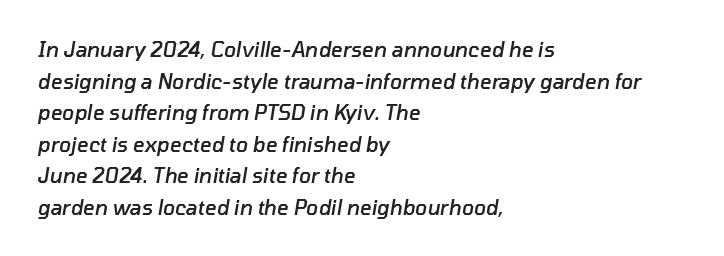
Q: Is the text bold? A: Semi-bold.
Q: Is the text italic (slanted)? A: Yes, it leans right by about 10 degrees.
Q: Is the text underlined? A: No.
Q: How is the paragraph aligned? A: Left-aligned.
Q: Is the spacing between letters normal or unusually wide? A: Normal.
Q: Is the spacing between lines tight, normal or loose? A: Normal.
